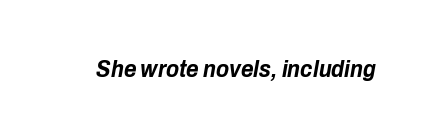
Quick note: underline off. The font is running at its bold setting. Nothing unusual about the tracking: characters are spaced as the font intends. Compared with ordinary roman type, these characters are visibly tilted.
